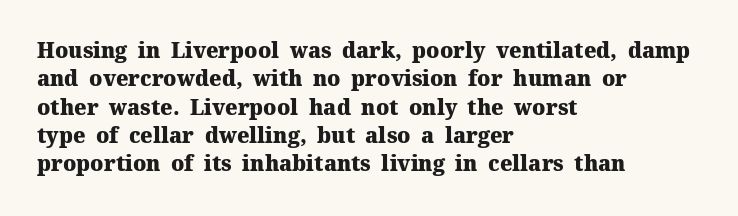
{"italic": "no", "bold": "yes", "underline": "no", "align": "left", "line_spacing": "normal", "line_spacing_ratio": 1.35, "letter_spacing": "normal", "letter_spacing_em": 0.0, "glyph_px": 21}
